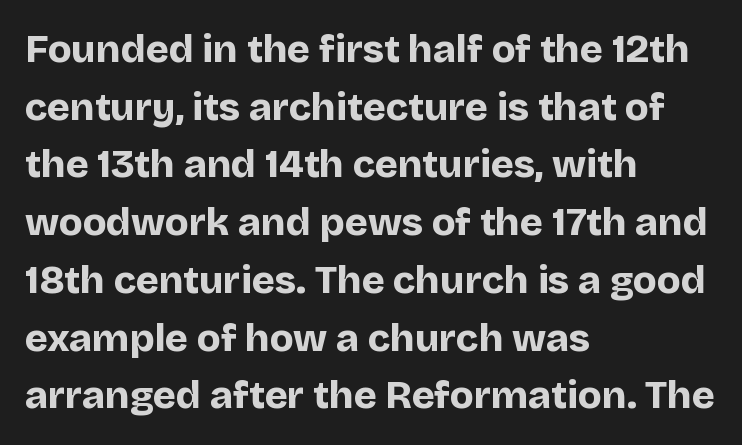
{"serif": "no", "italic": "no", "bold": "yes", "weight": "bold", "width": "normal", "stroke_contrast": "low", "x_height": "large", "monospaced": "no", "underline": "no", "align": "left", "line_spacing": "normal", "line_spacing_ratio": 1.48, "letter_spacing": "normal", "letter_spacing_em": 0.0, "glyph_px": 39}
